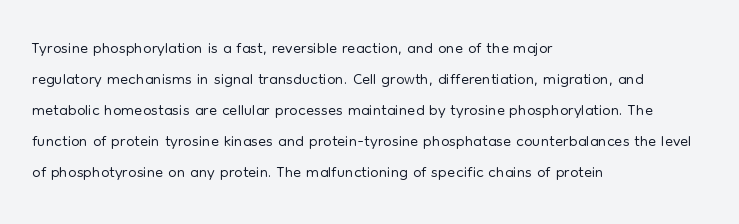
The image shows 24 px text type, upright; set left-aligned, normal line spacing (1.29x), normal letter spacing, not underlined.
